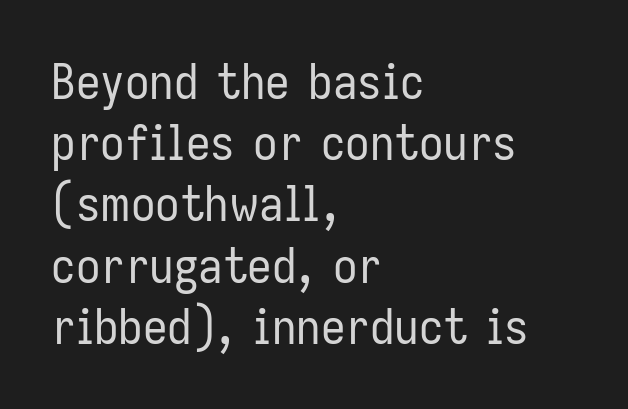
Q: Is the text bold? A: No.
Q: Is the text italic (slanted)? A: No, it is upright.
Q: Is the typeface a serif or a sans-serif typeface? A: Sans-serif.
Q: Is the text underlined? A: No.
Q: How is the paragraph aligned? A: Left-aligned.
Q: Is the spacing between letters normal or unusually wide? A: Normal.
Q: Is the spacing between lines tight, normal or loose? A: Normal.
Q: Width (condensed, normal, or wide)? A: Condensed.
Q: Stroke contrast? A: Low.
Q: x-height? A: Medium.
Q: Monospaced? A: No.
